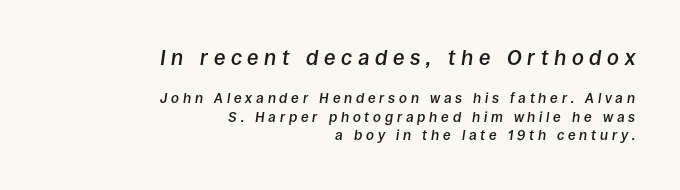
{"italic": "yes", "lean": "right", "slant_degrees": 8, "bold": "semi", "underline": "no", "align": "right", "line_spacing": "normal", "line_spacing_ratio": 1.34, "letter_spacing": "wide", "letter_spacing_em": 0.27, "larger_block": "first", "size_ratio": 1.5, "glyph_px": 21}
